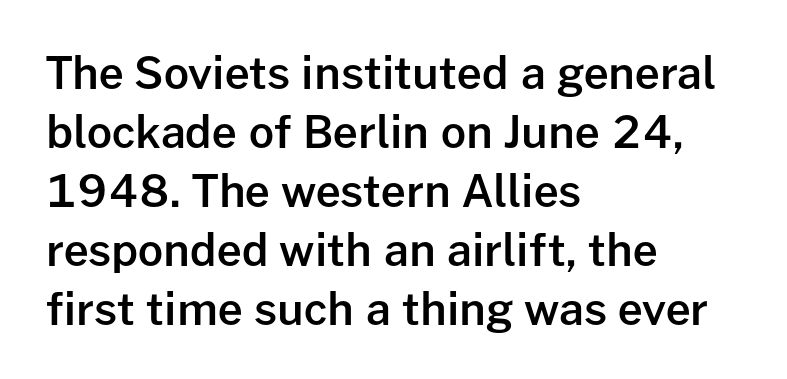
{"serif": "no", "italic": "no", "bold": "semi", "weight": "semibold", "width": "normal", "stroke_contrast": "low", "x_height": "medium", "monospaced": "no", "underline": "no", "align": "left", "line_spacing": "normal", "line_spacing_ratio": 1.34, "letter_spacing": "normal", "letter_spacing_em": 0.0, "glyph_px": 44}
